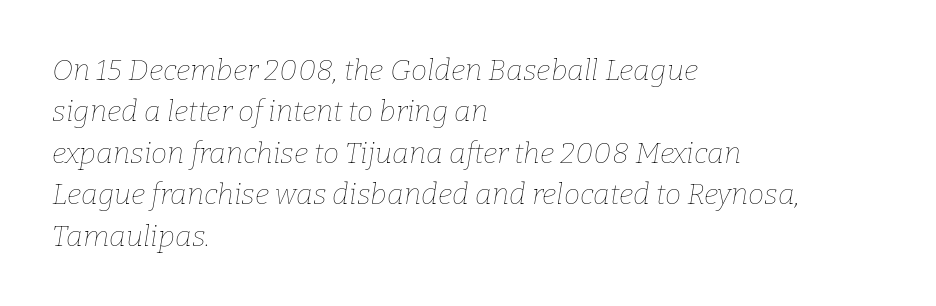
Q: Is the text bold? A: No.
Q: Is the text italic (slanted)? A: Yes, it leans right by about 9 degrees.
Q: Is the text underlined? A: No.
Q: How is the paragraph aligned? A: Left-aligned.
Q: Is the spacing between letters normal or unusually wide? A: Normal.
Q: Is the spacing between lines tight, normal or loose? A: Normal.
Q: Width (condensed, normal, or wide)? A: Normal.
Q: Stroke contrast? A: Low.
Q: x-height? A: Medium.
Q: Monospaced? A: No.
